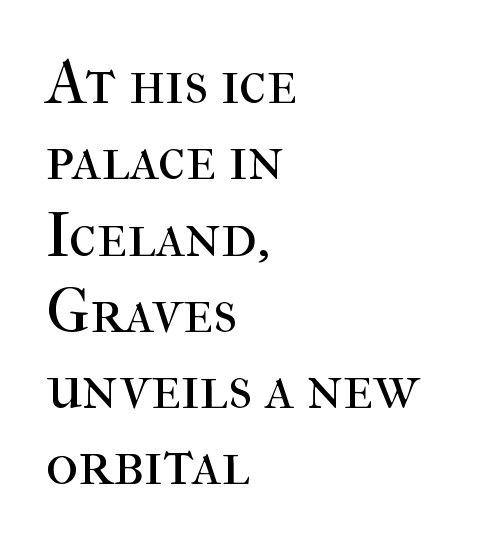
The space directly below the letters is spotless. The glyphs in this specimen are seriffed. Tracking here is standard; glyphs follow each other at the usual distance. The letters advance in unequal steps, a hallmark of proportional type. Ink coverage per letter is moderate at most. Typeset ragged right — the left edge is the straight one.
